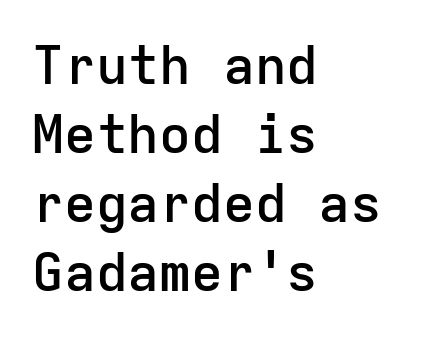
The image shows 53 px semibold sans-serif type, upright, monospaced; set left-aligned, normal line spacing (1.3x), normal letter spacing, not underlined; low stroke contrast and a medium x-height.
